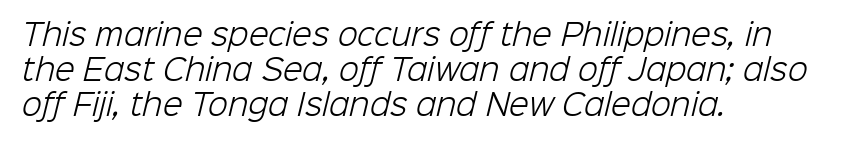
{"serif": "no", "bold": "no", "weight": "light", "width": "normal", "stroke_contrast": "low", "x_height": "medium", "monospaced": "no", "underline": "no", "align": "left", "line_spacing_ratio": 1.21, "letter_spacing": "normal", "letter_spacing_em": 0.0, "glyph_px": 29}
